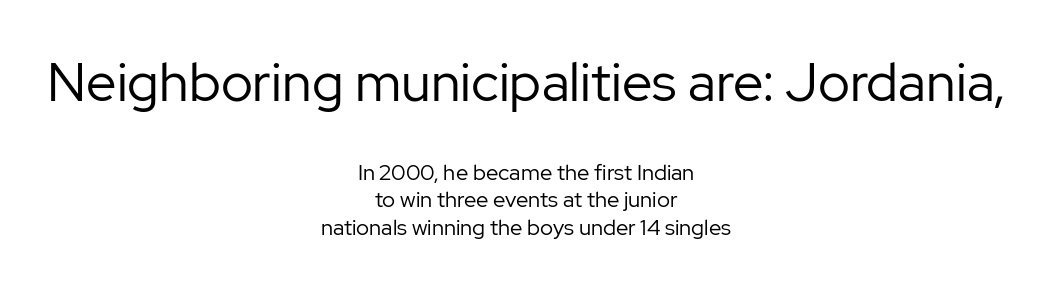
The image shows 54 px regular-weight sans-serif type, upright; set centered, normal line spacing (1.25x), normal letter spacing, not underlined; the first (top) block is 2.45x larger; low stroke contrast and a medium x-height.
